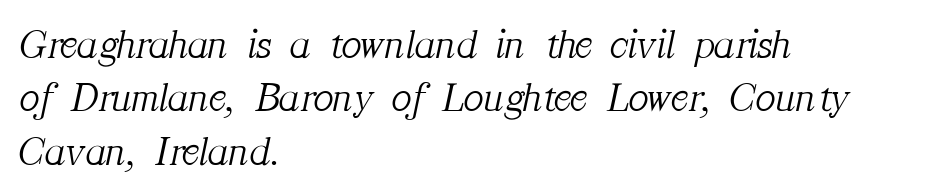
Q: Is the text bold? A: No.
Q: Is the text italic (slanted)? A: Yes, it leans right by about 12 degrees.
Q: Is the typeface a serif or a sans-serif typeface? A: Serif.
Q: Is the text underlined? A: No.
Q: How is the paragraph aligned? A: Left-aligned.
Q: Is the spacing between letters normal or unusually wide? A: Normal.
Q: Is the spacing between lines tight, normal or loose? A: Normal.
Q: Width (condensed, normal, or wide)? A: Normal.
Q: Stroke contrast? A: Medium.
Q: x-height? A: Medium.
Q: Monospaced? A: No.
